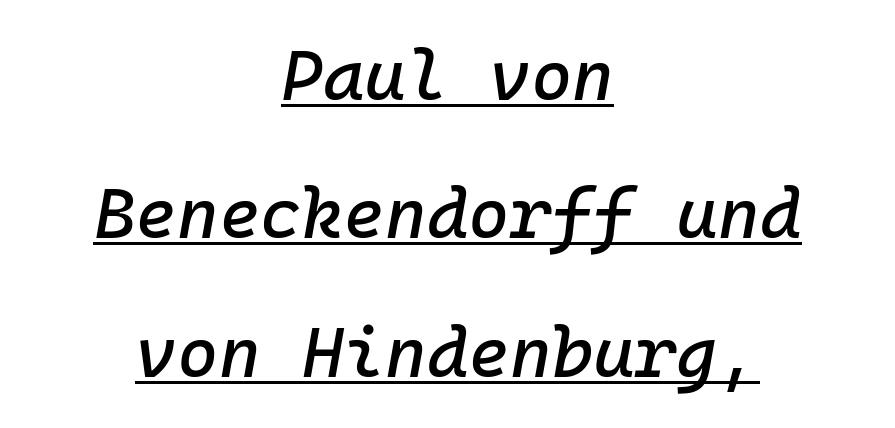
This is oblique type, the kind used for emphasis or titles. The rendered words wear a rule along their underside. Is there much room between lines? Yes — plenty of vertical air separates them. The compositor balanced each line on the midline. Nothing unusual about the tracking: characters are spaced as the font intends.
